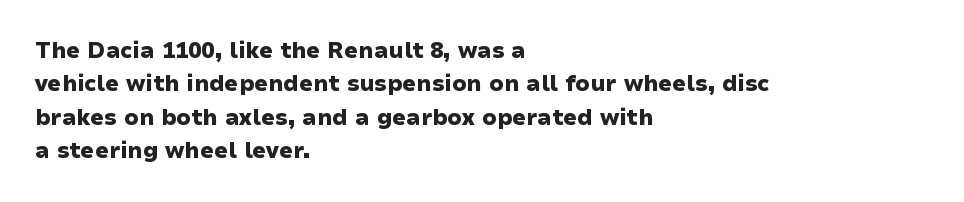
{"italic": "no", "bold": "yes", "underline": "no", "align": "left", "line_spacing": "normal", "line_spacing_ratio": 1.52, "letter_spacing": "normal", "letter_spacing_em": 0.0, "glyph_px": 22}
